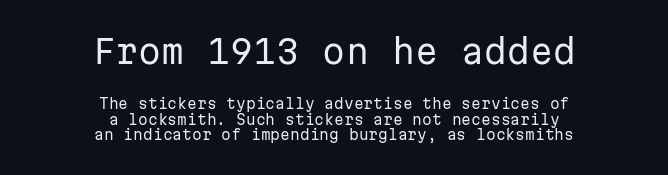
Each letter, wide or thin by design, is forced into the same width here. Every character sits straight up, as roman type does. No feet cap the strokes, marking this as sans-serif type. A centered setting, common on invitations and titles, is used for this passage. Each stroke keeps to a modest, everyday thickness or less.
